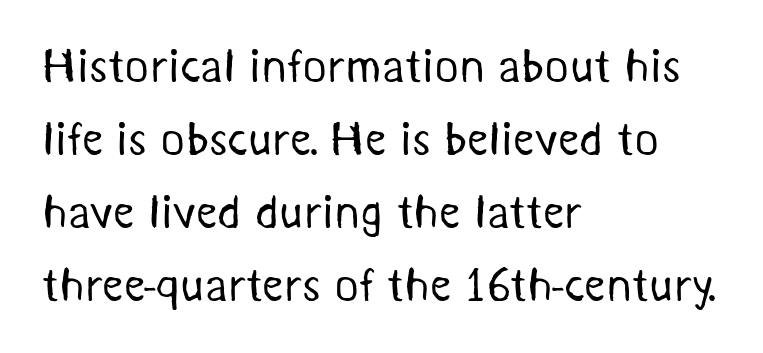
Q: Is the text bold? A: No.
Q: Is the typeface a serif or a sans-serif typeface? A: Sans-serif.
Q: Is the text underlined? A: No.
Q: How is the paragraph aligned? A: Left-aligned.
Q: Is the spacing between letters normal or unusually wide? A: Normal.
Q: Is the spacing between lines tight, normal or loose? A: Normal.
Q: Width (condensed, normal, or wide)? A: Normal.
Q: Stroke contrast? A: Medium.
Q: x-height? A: Medium.
Q: Monospaced? A: No.
